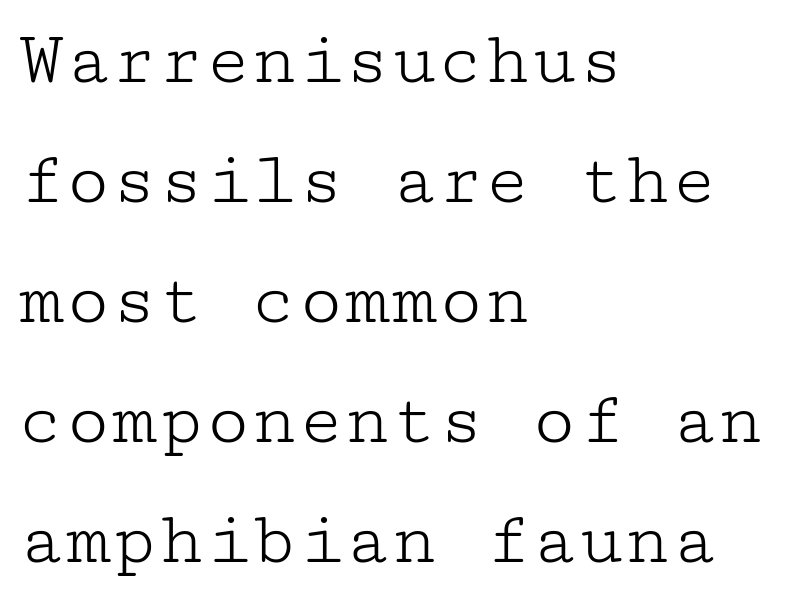
Descenders are the only things crossing below the line. Counters stay open thanks to moderate or lighter strokes. You can tell it's not italic because the verticals are truly vertical. This rendering uses left alignment, leaving the right contour irregular.
